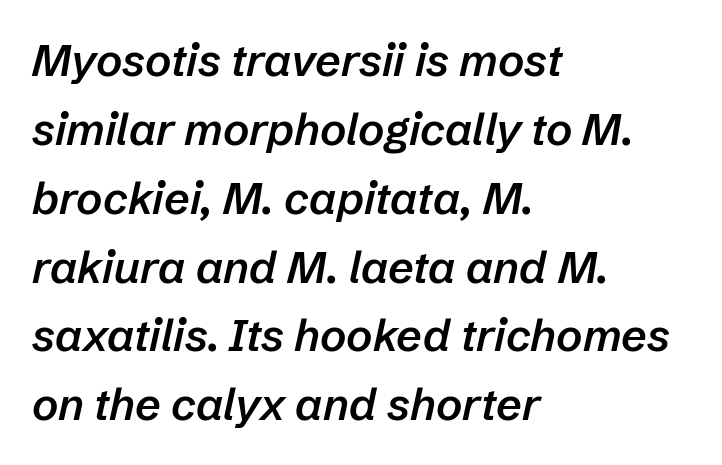
The specimen reads as italic at a glance. The letters advance in unequal steps, a hallmark of proportional type. Vertically, the passage feels balanced, rows spaced as you'd expect. Each line starts at the same left margin while the right side varies.
